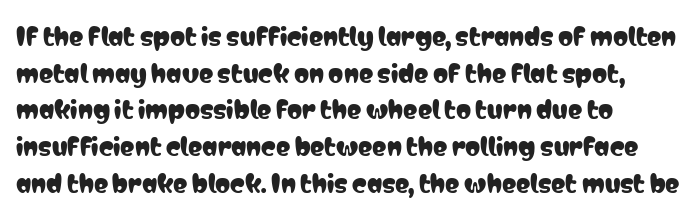
{"italic": "no", "underline": "no", "align": "left", "line_spacing": "normal", "line_spacing_ratio": 1.53, "letter_spacing": "normal", "letter_spacing_em": 0.0, "glyph_px": 24}
